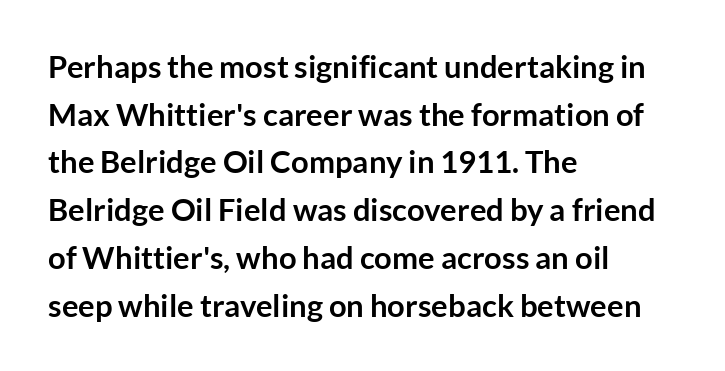
The passage shown is typeset with a sans-serif family. Do the characters align in a grid? No, the font is proportional. Caption: multi-line text, flush left, ragged right. Just letters on the line, the space beneath them empty. These words are printed bold, with thick strokes throughout. Successive baselines arrive at the customary interval.
